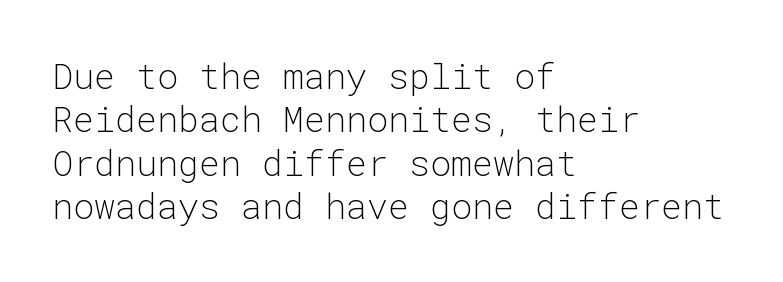
Q: Is the text bold? A: No.
Q: Is the text italic (slanted)? A: No, it is upright.
Q: Is the typeface a serif or a sans-serif typeface? A: Sans-serif.
Q: Is the text underlined? A: No.
Q: How is the paragraph aligned? A: Left-aligned.
Q: Is the spacing between letters normal or unusually wide? A: Normal.
Q: Width (condensed, normal, or wide)? A: Normal.
Q: Stroke contrast? A: Low.
Q: x-height? A: Medium.
Q: Monospaced? A: Yes.
